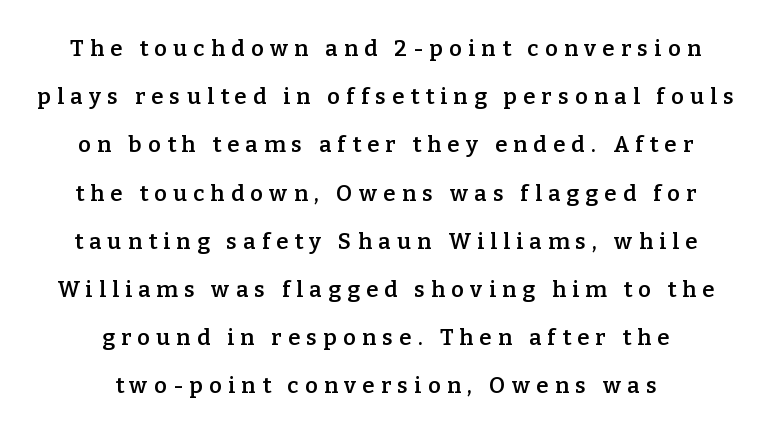
Q: Is the text bold? A: Semi-bold.
Q: Is the text italic (slanted)? A: No, it is upright.
Q: Is the text underlined? A: No.
Q: How is the paragraph aligned? A: Centered.
Q: Is the spacing between letters normal or unusually wide? A: Unusually wide.
Q: Is the spacing between lines tight, normal or loose? A: Loose.
